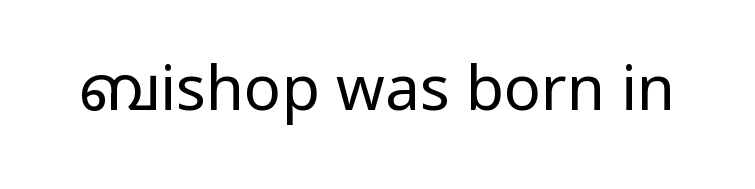
Q: Is the text bold? A: No.
Q: Is the text italic (slanted)? A: No, it is upright.
Q: Is the typeface a serif or a sans-serif typeface? A: Sans-serif.
Q: Is the text underlined? A: No.
Q: Is the spacing between letters normal or unusually wide? A: Normal.
Q: Width (condensed, normal, or wide)? A: Condensed.
Q: Stroke contrast? A: Low.
Q: x-height? A: Large.
Q: Monospaced? A: No.
